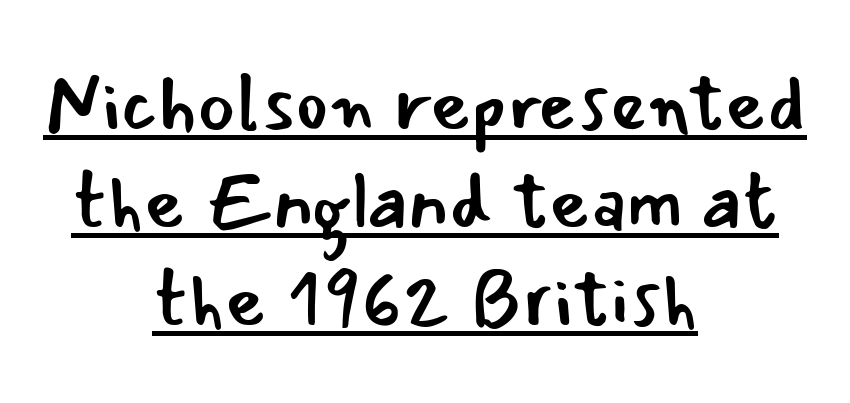
The face used here is proportionally spaced, like ordinary book or web type. Upright lettering throughout. Underline: present. Typeset on center — no edge is straight. The letters sit at their default tracking, neither squeezed nor spread.
